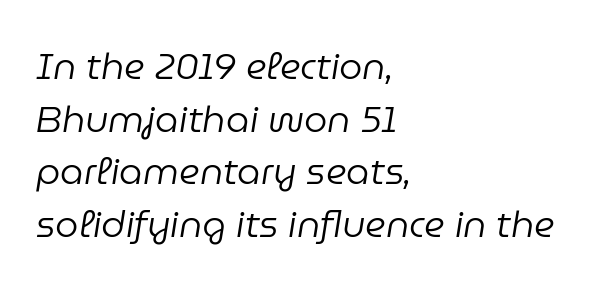
The image shows 37 px regular-weight type, italic (leaning right); set left-aligned, normal line spacing (1.42x), normal letter spacing, not underlined; low stroke contrast and a medium x-height.
